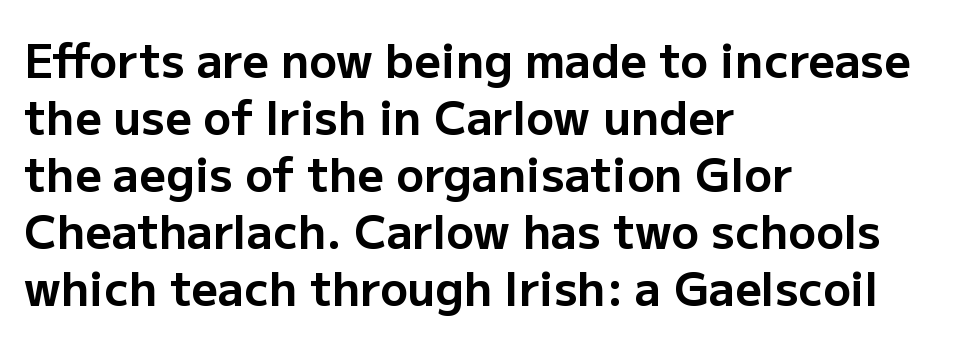
Designer's note — italics off, roman on. Check where the strokes stop: nothing finishes them off — pure sans. Heavy, bold letterforms. This sample is left-justified, so line endings fall wherever the words run out. Each letter keeps its own natural width here, so spacing adapts to shape.
